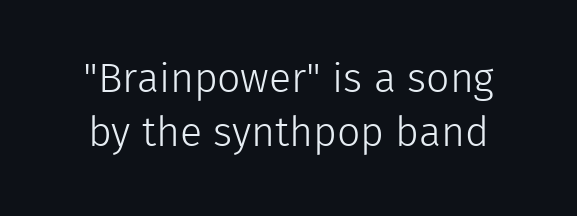
Stem width sits at or under what a default text font uses. Glyph-to-glyph distance matches everyday printed text. Reading down the column, the eye jumps a familiar distance to each next line. In terms of letterform style, serifs are entirely absent.
